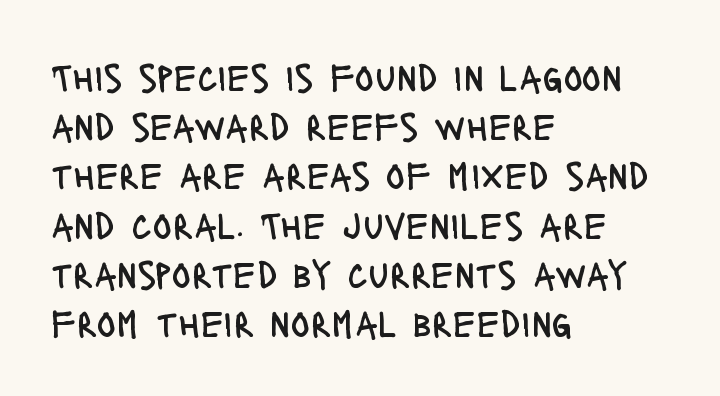
Descenders are the only things crossing below the line. Think of a printed novel: that variable character pitch is what you see here. Line beginnings align vertically; line endings do not. Is this a sans? Yes — the strokes have no serifs. In terms of letterspacing, this is plain default setting.
